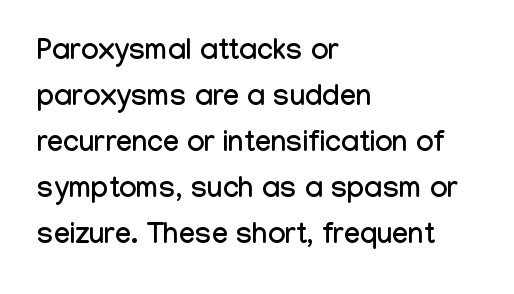
The image shows 29 px condensed sans-serif type, upright; set left-aligned, normal line spacing (1.59x), normal letter spacing, not underlined; low stroke contrast and a medium x-height.
